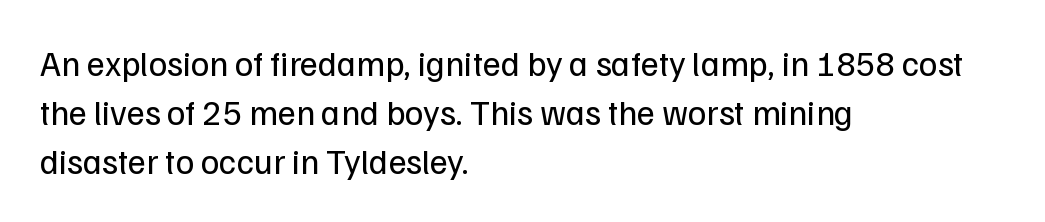
The image shows 35 px regular-weight sans-serif type, upright; set left-aligned, normal line spacing (1.4x), normal letter spacing, not underlined; low stroke contrast and a medium x-height.
